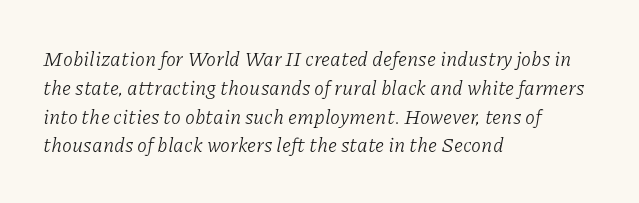
{"italic": "yes", "lean": "right", "slant_degrees": 11, "bold": "no", "underline": "no", "align": "left", "line_spacing": "normal", "line_spacing_ratio": 1.44, "letter_spacing": "normal", "letter_spacing_em": 0.0, "glyph_px": 20}
